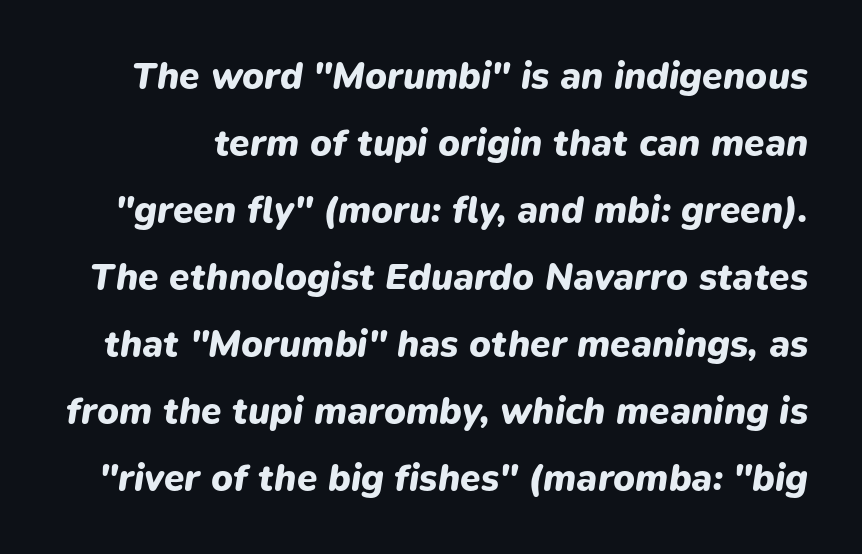
You'd pick this weight for a headline — it's a proper bold. The strip under each line holds only bare page. These lines are rendered in a variable-pitch font. Does the lettering tilt? It does — this is italic.
